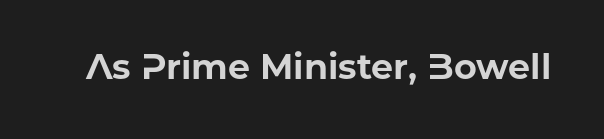
Tall strokes in this sample are plumb rather than angled. Varying glyph widths throughout — classic text-font behaviour. Default kerning and tracking; the words read as compact shapes. Its strokes are broad and dark, the hallmark of bold type. Quick note: underline off.
